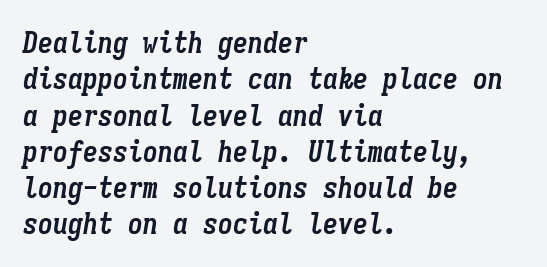
{"italic": "yes", "lean": "right", "slant_degrees": 9, "bold": "yes", "weight": "semibold", "width": "condensed", "stroke_contrast": "low", "x_height": "medium", "monospaced": "yes", "underline": "no", "align": "left", "line_spacing_ratio": 1.21, "letter_spacing": "normal", "letter_spacing_em": 0.0, "glyph_px": 30}
